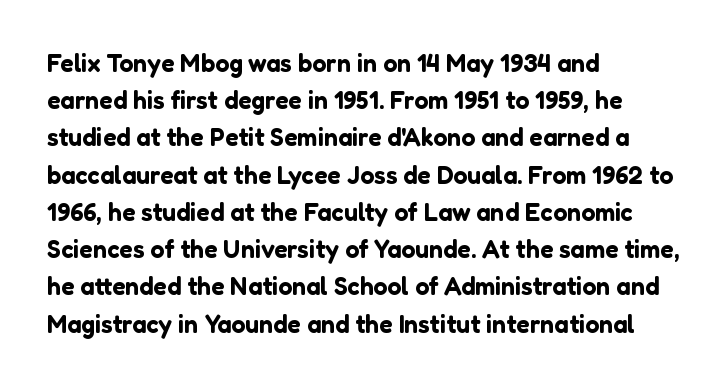
{"italic": "no", "underline": "no", "align": "left", "line_spacing": "normal", "line_spacing_ratio": 1.49, "letter_spacing": "normal", "letter_spacing_em": 0.0, "glyph_px": 25}
